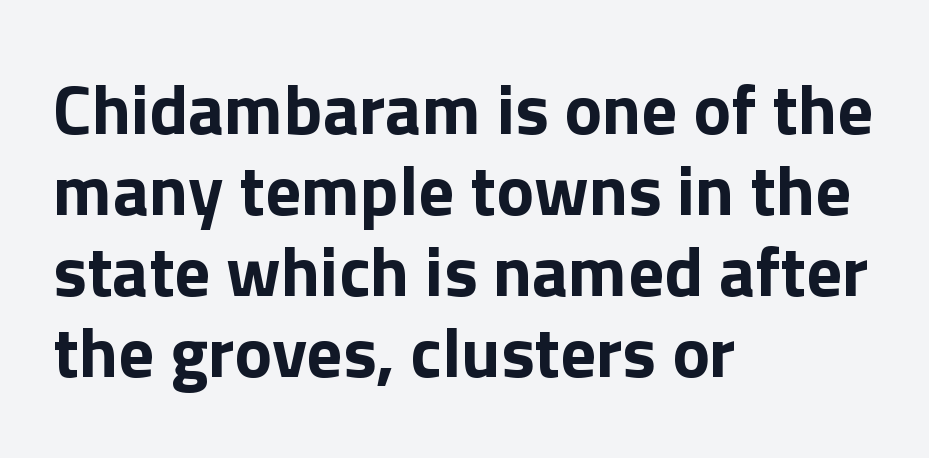
{"serif": "no", "italic": "no", "bold": "yes", "weight": "bold", "width": "normal", "x_height": "medium", "monospaced": "no", "underline": "no", "align": "left", "line_spacing": "tight", "line_spacing_ratio": 1.14, "letter_spacing": "normal", "letter_spacing_em": 0.0, "glyph_px": 71}
